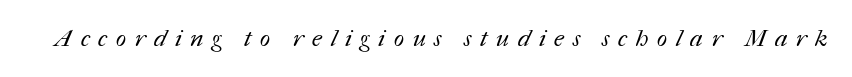
Check under the words: just untouched page. The font sits on the lighter half of the weight spectrum, regular included. How are the letters spaced? Widely, with obvious added tracking.
